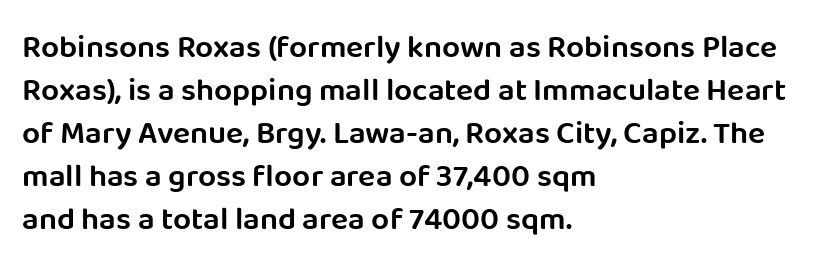
{"serif": "no", "italic": "no", "bold": "semi", "weight": "semibold", "width": "normal", "stroke_contrast": "low", "x_height": "large", "monospaced": "no", "underline": "no", "align": "left", "line_spacing": "normal", "line_spacing_ratio": 1.34, "letter_spacing": "normal", "letter_spacing_em": 0.0, "glyph_px": 32}
